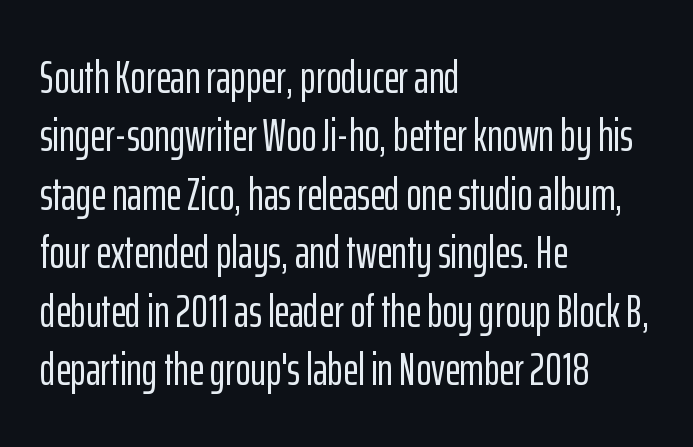
Q: Is the text italic (slanted)? A: No, it is upright.
Q: Is the typeface a serif or a sans-serif typeface? A: Sans-serif.
Q: Is the text underlined? A: No.
Q: How is the paragraph aligned? A: Left-aligned.
Q: Is the spacing between letters normal or unusually wide? A: Normal.
Q: Is the spacing between lines tight, normal or loose? A: Normal.
Q: Width (condensed, normal, or wide)? A: Condensed.
Q: Stroke contrast? A: Low.
Q: x-height? A: Medium.
Q: Monospaced? A: No.
